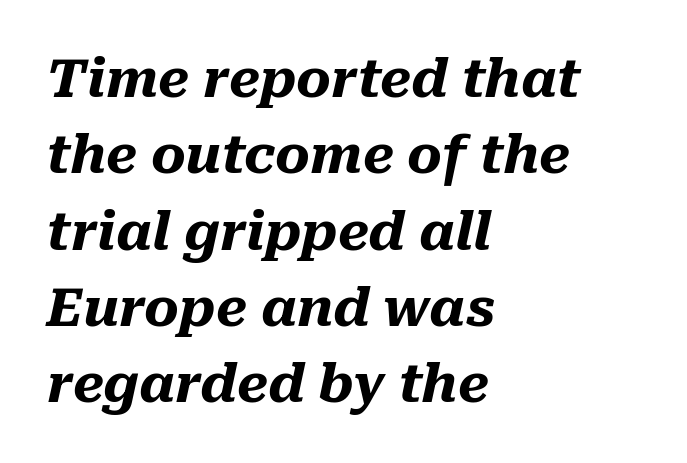
Q: Is the text bold? A: Yes.
Q: Is the text italic (slanted)? A: Yes, it leans right by about 10 degrees.
Q: Is the text underlined? A: No.
Q: How is the paragraph aligned? A: Left-aligned.
Q: Is the spacing between letters normal or unusually wide? A: Normal.
Q: Is the spacing between lines tight, normal or loose? A: Normal.
Q: Width (condensed, normal, or wide)? A: Normal.
Q: Stroke contrast? A: Medium.
Q: x-height? A: Medium.
Q: Monospaced? A: No.
